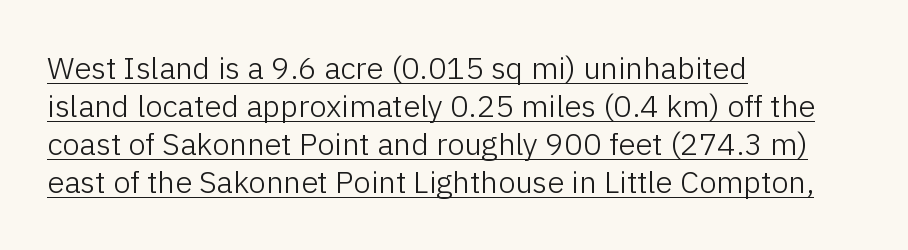
The image shows 31 px light sans-serif type, upright; set left-aligned, line spacing 1.23x, normal letter spacing, underlined; low stroke contrast and a medium x-height.
